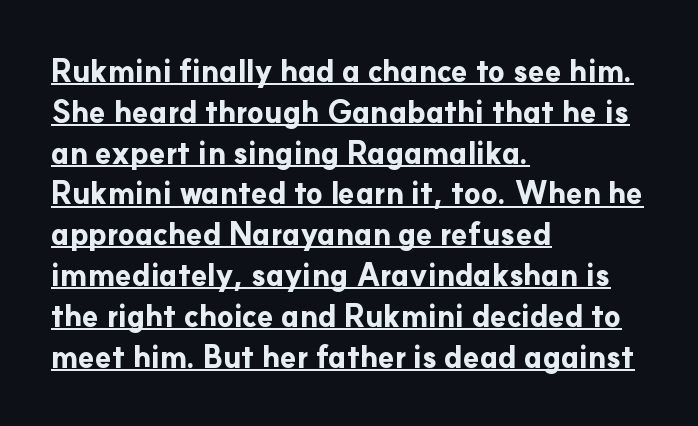
Q: Is the text bold? A: Yes.
Q: Is the text italic (slanted)? A: No, it is upright.
Q: Is the typeface a serif or a sans-serif typeface? A: Sans-serif.
Q: Is the text underlined? A: Yes.
Q: How is the paragraph aligned? A: Left-aligned.
Q: Is the spacing between letters normal or unusually wide? A: Normal.
Q: Is the spacing between lines tight, normal or loose? A: Normal.
Q: Width (condensed, normal, or wide)? A: Normal.
Q: Stroke contrast? A: Low.
Q: x-height? A: Small.
Q: Monospaced? A: No.
